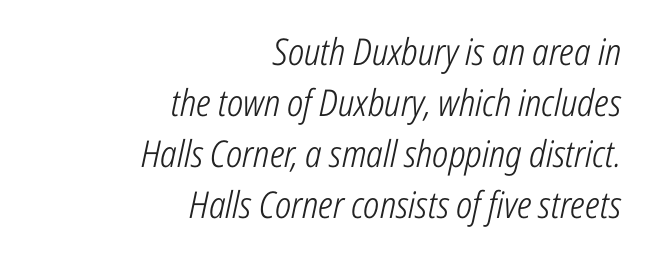
The image shows 37 px light, condensed type, italic (leaning right); set right-aligned, normal line spacing (1.38x), normal letter spacing, not underlined; low stroke contrast and a medium x-height.
